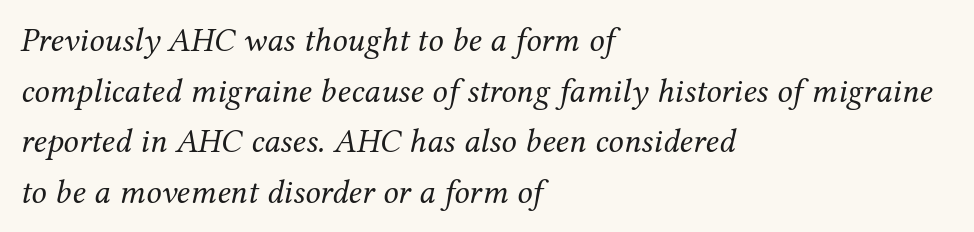
The image shows 34 px regular-weight serif type, italic (leaning right); set left-aligned, normal line spacing (1.49x), normal letter spacing, not underlined; medium stroke contrast and a medium x-height.
